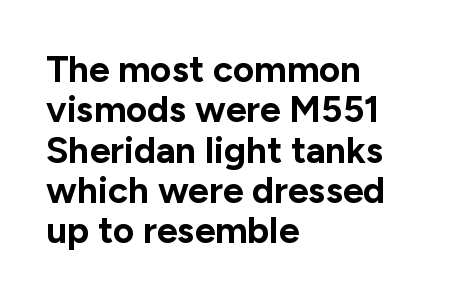
Q: Is the text bold? A: Yes.
Q: Is the text italic (slanted)? A: No, it is upright.
Q: Is the typeface a serif or a sans-serif typeface? A: Sans-serif.
Q: Is the text underlined? A: No.
Q: How is the paragraph aligned? A: Left-aligned.
Q: Is the spacing between letters normal or unusually wide? A: Normal.
Q: Is the spacing between lines tight, normal or loose? A: Tight.
Q: Width (condensed, normal, or wide)? A: Normal.
Q: Stroke contrast? A: Low.
Q: x-height? A: Medium.
Q: Monospaced? A: No.
